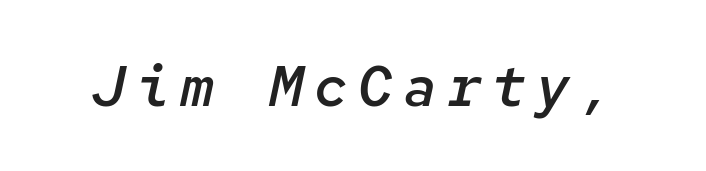
{"italic": "yes", "lean": "right", "slant_degrees": 12, "bold": "semi", "weight": "semibold", "width": "normal", "stroke_contrast": "low", "x_height": "medium", "monospaced": "yes", "underline": "no", "glyph_px": 57}
